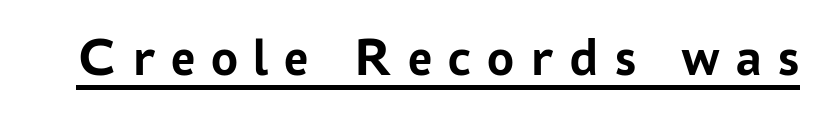
{"serif": "no", "italic": "no", "bold": "yes", "weight": "semibold", "width": "normal", "stroke_contrast": "low", "x_height": "medium", "monospaced": "no", "underline": "yes", "letter_spacing": "wide", "letter_spacing_em": 0.29, "glyph_px": 54}
